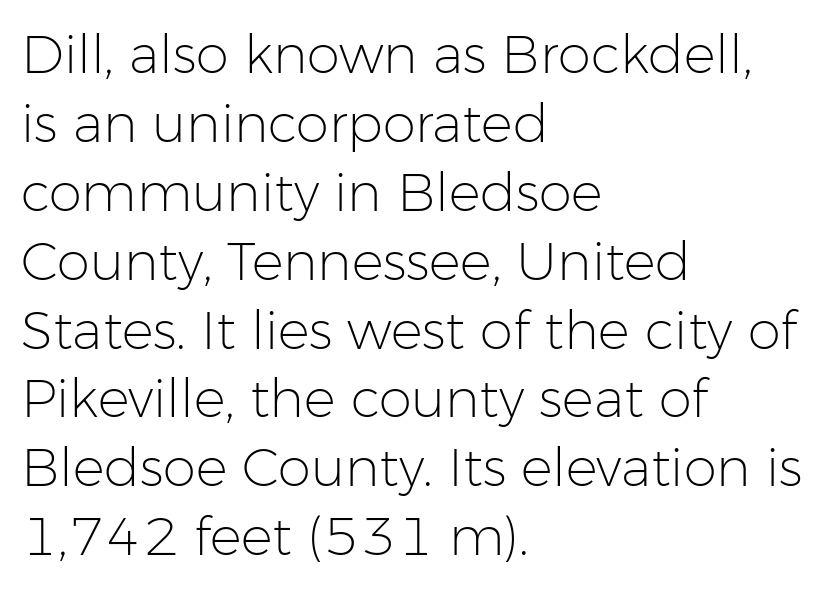
Q: Is the text bold? A: No.
Q: Is the text italic (slanted)? A: No, it is upright.
Q: Is the typeface a serif or a sans-serif typeface? A: Sans-serif.
Q: Is the text underlined? A: No.
Q: How is the paragraph aligned? A: Left-aligned.
Q: Is the spacing between letters normal or unusually wide? A: Normal.
Q: Is the spacing between lines tight, normal or loose? A: Normal.
Q: Width (condensed, normal, or wide)? A: Normal.
Q: Stroke contrast? A: Low.
Q: x-height? A: Medium.
Q: Monospaced? A: No.
